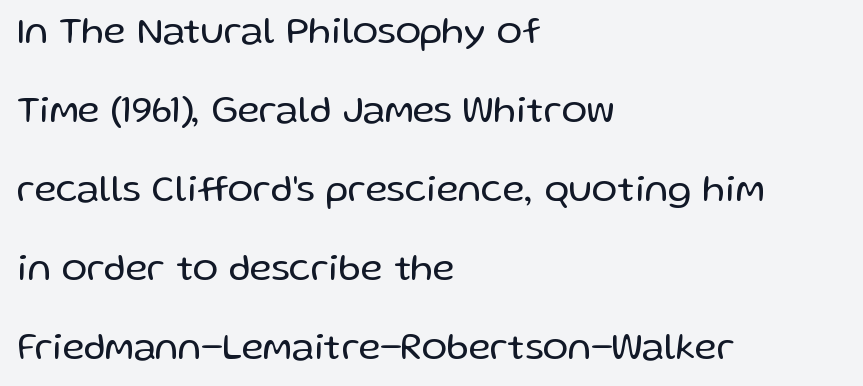
Has an underline been added? It has not. The face used here is proportionally spaced, like ordinary book or web type. The rendering shows plain stroke endings on the letterforms — a sans-serif design. The font's upright variant was chosen for this text.
